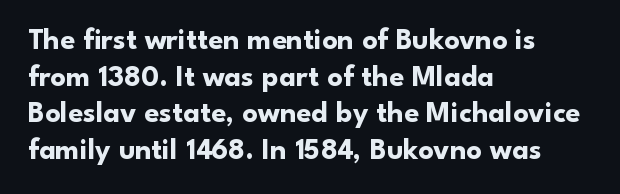
The image shows 30 px bold sans-serif type, upright; set left-aligned, line spacing 1.22x, normal letter spacing, not underlined; low stroke contrast and a small x-height.
